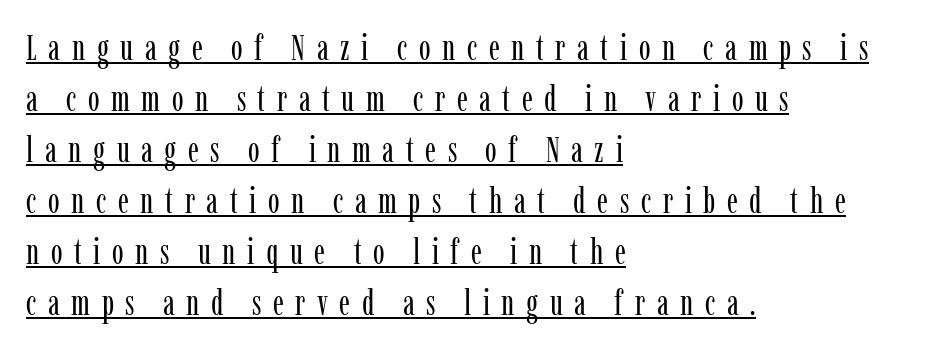
{"serif": "yes", "italic": "no", "bold": "no", "weight": "regular", "width": "condensed", "stroke_contrast": "low", "x_height": "medium", "monospaced": "no", "underline": "yes", "align": "left", "line_spacing": "normal", "line_spacing_ratio": 1.46, "letter_spacing": "wide", "letter_spacing_em": 0.33, "glyph_px": 35}
